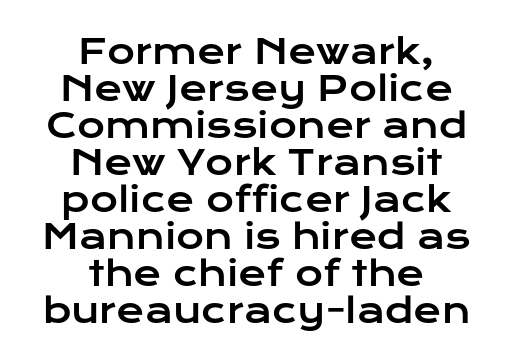
{"serif": "no", "italic": "no", "width": "wide", "stroke_contrast": "low", "x_height": "medium", "monospaced": "no", "underline": "no", "align": "center", "line_spacing": "tight", "line_spacing_ratio": 1.09, "letter_spacing": "normal", "letter_spacing_em": 0.0, "glyph_px": 34}
